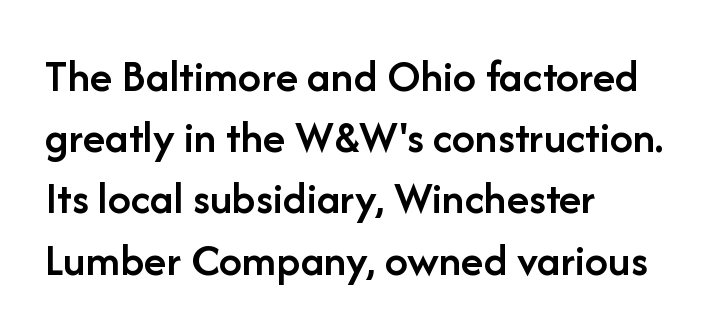
Q: Is the text bold? A: Semi-bold.
Q: Is the text italic (slanted)? A: No, it is upright.
Q: Is the typeface a serif or a sans-serif typeface? A: Sans-serif.
Q: Is the text underlined? A: No.
Q: How is the paragraph aligned? A: Left-aligned.
Q: Is the spacing between letters normal or unusually wide? A: Normal.
Q: Is the spacing between lines tight, normal or loose? A: Normal.
Q: Width (condensed, normal, or wide)? A: Normal.
Q: Stroke contrast? A: Low.
Q: x-height? A: Medium.
Q: Monospaced? A: No.
